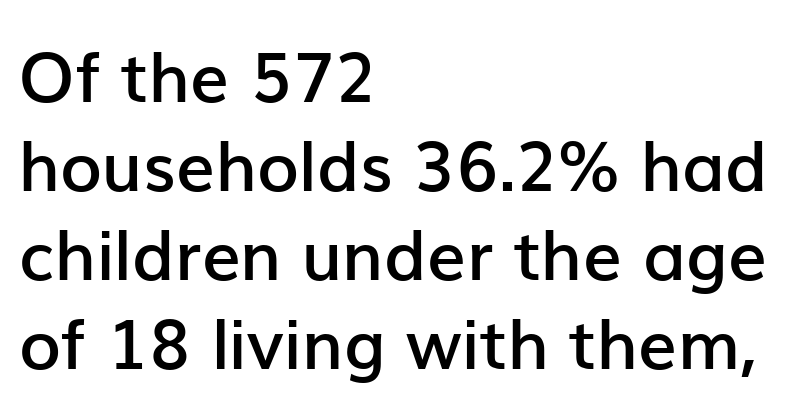
The image shows 69 px semibold sans-serif type, upright; set left-aligned, normal line spacing (1.29x), normal letter spacing, not underlined; low stroke contrast and a medium x-height.
